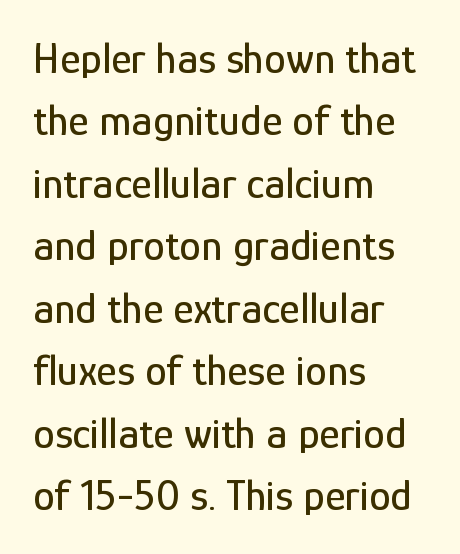
{"serif": "no", "italic": "no", "width": "condensed", "stroke_contrast": "low", "x_height": "medium", "monospaced": "no", "underline": "no", "align": "left", "line_spacing": "normal", "line_spacing_ratio": 1.42, "letter_spacing": "normal", "letter_spacing_em": 0.0, "glyph_px": 44}
